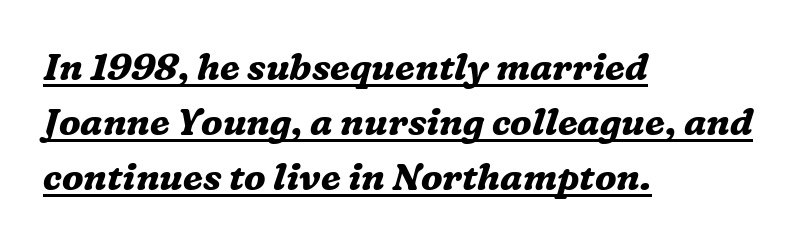
Typeset ragged right — the left edge is the straight one. You could not count columns in this text — the font is proportionally spaced. Typographic density is high because the face is bold. Evenly set lines give the paragraph a standard silhouette.
